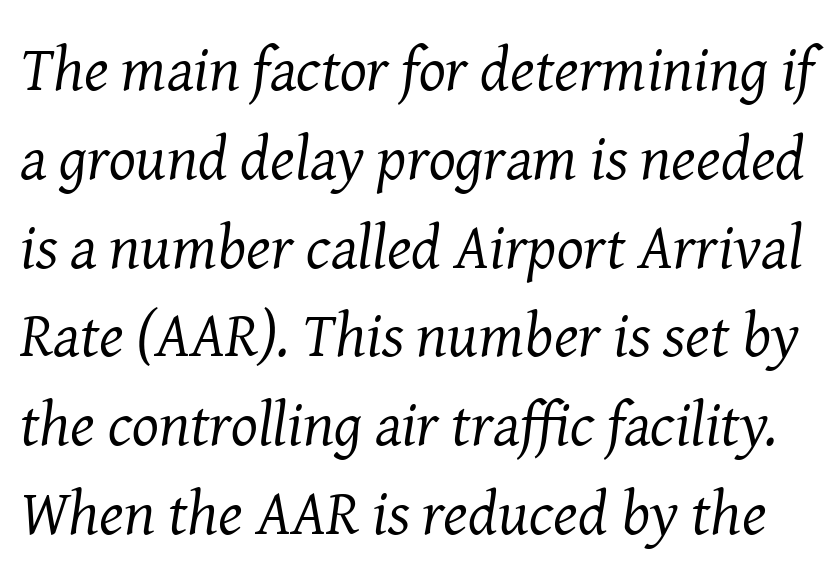
The image shows 63 px regular-weight serif type, italic (leaning right); set normal line spacing (1.41x), normal letter spacing, not underlined; medium stroke contrast and a medium x-height.
